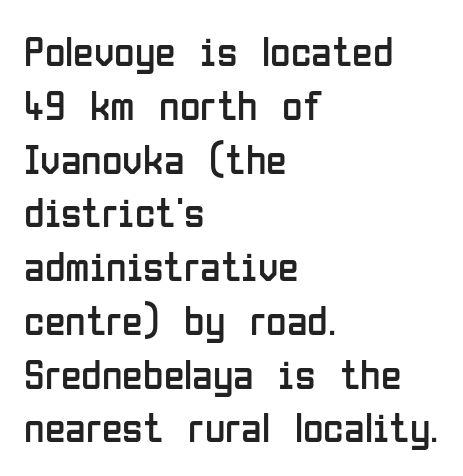
{"serif": "no", "italic": "no", "bold": "no", "weight": "regular", "width": "condensed", "stroke_contrast": "low", "x_height": "medium", "monospaced": "no", "underline": "no", "align": "left", "line_spacing": "normal", "line_spacing_ratio": 1.28, "letter_spacing": "normal", "letter_spacing_em": 0.0, "glyph_px": 42}
